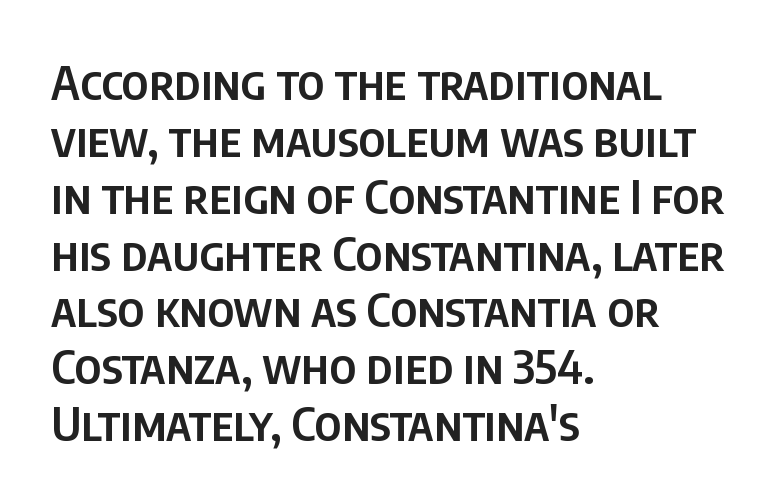
The image shows 47 px semibold, condensed sans-serif type, upright; set left-aligned, line spacing 1.21x, normal letter spacing, not underlined; low stroke contrast and a large x-height.
